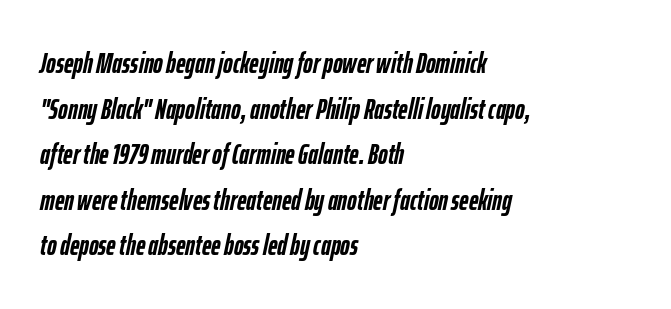
The image shows 29 px semibold, condensed type, italic (leaning right); set left-aligned, normal line spacing (1.57x), normal letter spacing, not underlined; low stroke contrast and a medium x-height.
